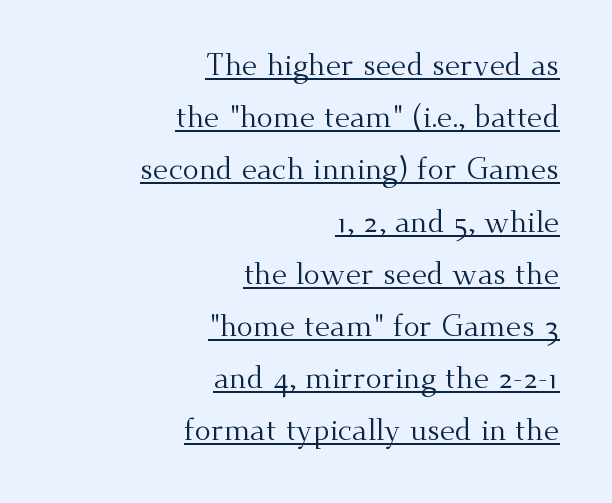
The image shows 30 px regular-weight serif type, upright; set right-aligned, line spacing 1.74x, normal letter spacing, underlined; medium stroke contrast and a small x-height.
